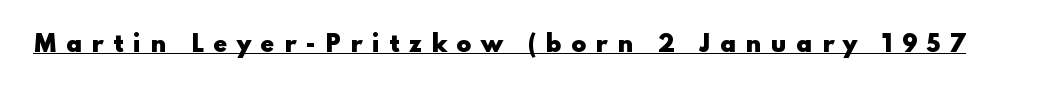
{"italic": "no", "bold": "yes", "underline": "yes", "letter_spacing": "wide", "letter_spacing_em": 0.43, "glyph_px": 22}
